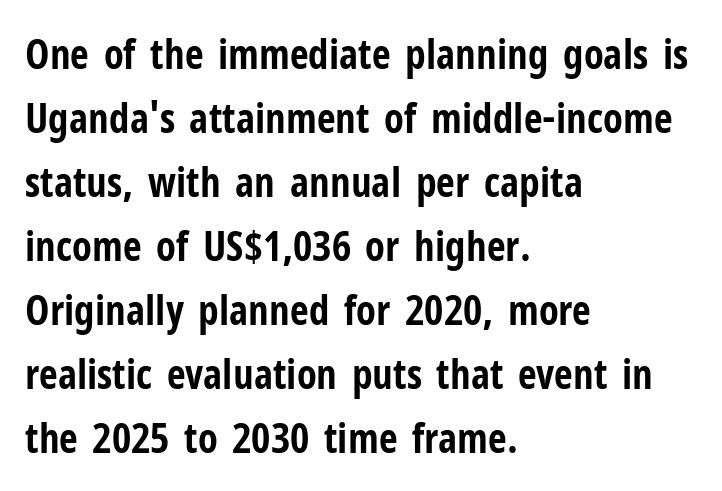
The image shows 41 px bold, condensed sans-serif type, upright; set left-aligned, normal line spacing (1.56x), normal letter spacing, not underlined; low stroke contrast and a medium x-height.
